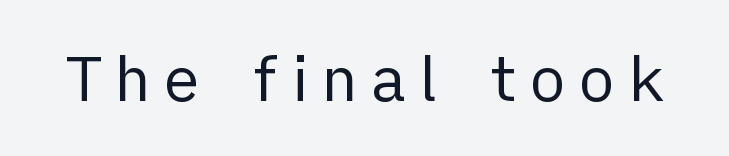
{"serif": "no", "italic": "no", "bold": "no", "weight": "regular", "width": "normal", "stroke_contrast": "low", "x_height": "medium", "monospaced": "no", "underline": "no", "glyph_px": 62}
